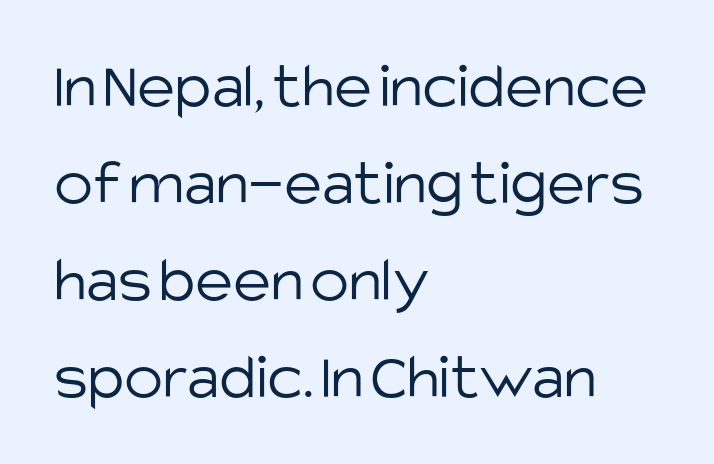
Caption: face not bold, strokes unweighted. Anything drawn beneath the words? Only blank space. The rag falls on the right side of this text block. Italic? Not at all — the glyphs are vertical.
